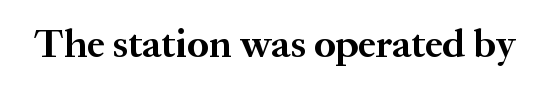
{"serif": "yes", "italic": "no", "bold": "yes", "weight": "bold", "width": "normal", "stroke_contrast": "medium", "x_height": "medium", "monospaced": "no", "underline": "no", "letter_spacing": "normal", "letter_spacing_em": 0.0, "glyph_px": 40}
